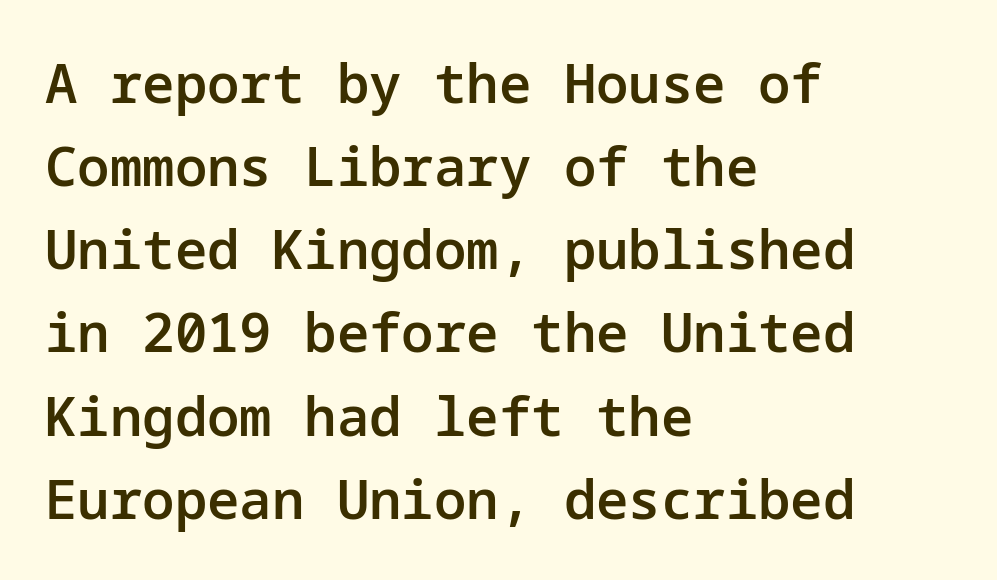
Q: Is the text bold? A: Semi-bold.
Q: Is the text italic (slanted)? A: No, it is upright.
Q: Is the typeface a serif or a sans-serif typeface? A: Sans-serif.
Q: Is the text underlined? A: No.
Q: How is the paragraph aligned? A: Left-aligned.
Q: Is the spacing between letters normal or unusually wide? A: Normal.
Q: Is the spacing between lines tight, normal or loose? A: Normal.
Q: Width (condensed, normal, or wide)? A: Normal.
Q: Stroke contrast? A: Low.
Q: x-height? A: Medium.
